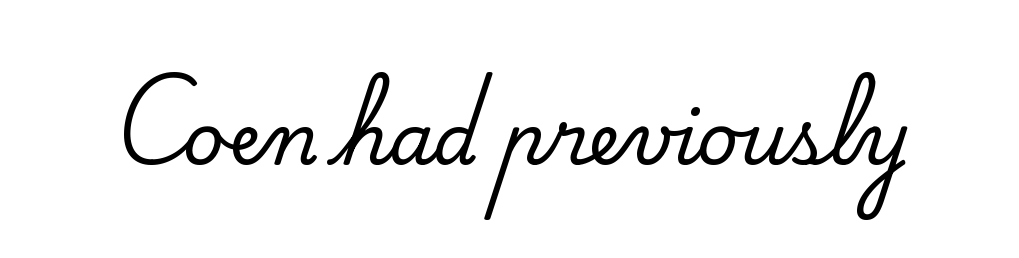
The image shows 71 px serif type; set normal letter spacing, not underlined; medium stroke contrast and a small x-height.
